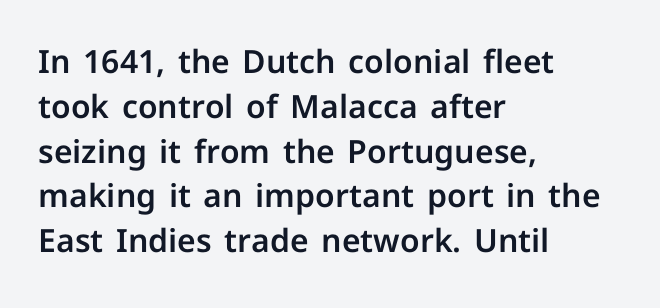
The image shows 32 px sans-serif type, upright; set left-aligned, normal line spacing (1.4x), normal letter spacing, not underlined; low stroke contrast and a medium x-height.
